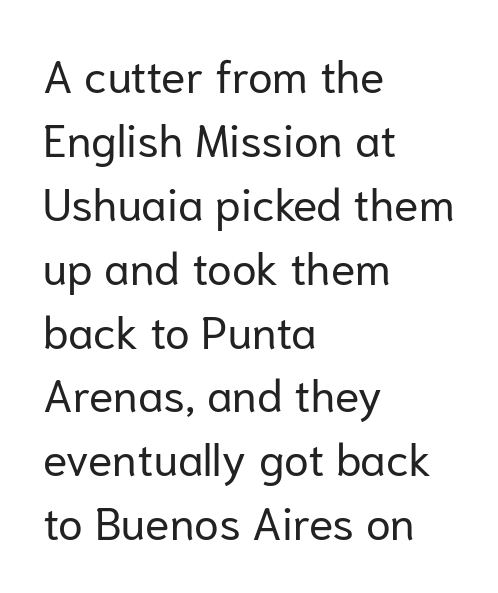
{"serif": "no", "italic": "no", "bold": "no", "weight": "regular", "width": "normal", "stroke_contrast": "low", "x_height": "medium", "monospaced": "no", "underline": "no", "align": "left", "line_spacing": "normal", "line_spacing_ratio": 1.42, "letter_spacing": "normal", "letter_spacing_em": 0.0, "glyph_px": 45}
